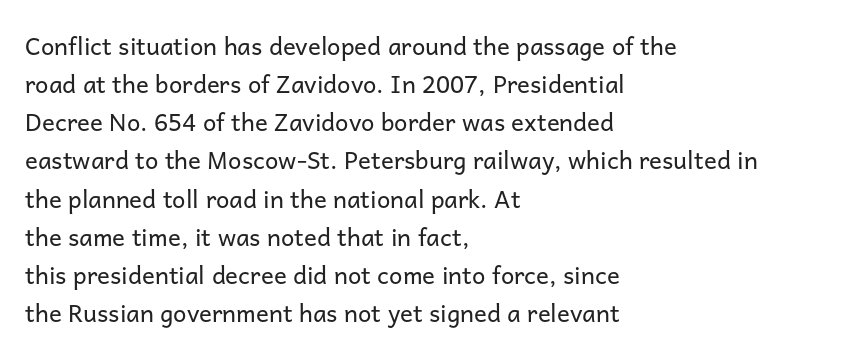
{"italic": "no", "bold": "no", "underline": "no", "align": "left", "line_spacing": "normal", "line_spacing_ratio": 1.59, "letter_spacing": "normal", "letter_spacing_em": 0.0, "glyph_px": 24}
